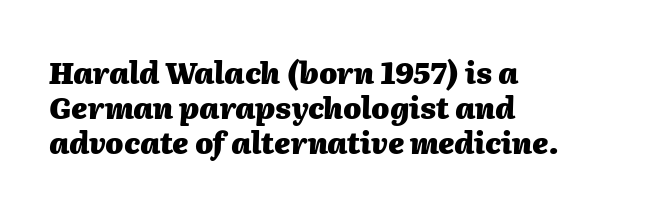
{"italic": "yes", "lean": "right", "slant_degrees": 2, "bold": "yes", "weight": "heavy", "width": "normal", "stroke_contrast": "medium", "x_height": "medium", "monospaced": "no", "underline": "no", "align": "left", "line_spacing_ratio": 1.21, "letter_spacing": "normal", "letter_spacing_em": 0.0, "glyph_px": 29}
